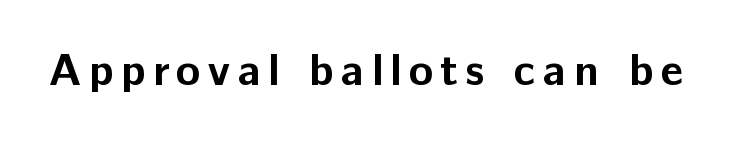
Q: Is the text bold? A: Yes.
Q: Is the text italic (slanted)? A: No, it is upright.
Q: Is the typeface a serif or a sans-serif typeface? A: Sans-serif.
Q: Is the text underlined? A: No.
Q: Width (condensed, normal, or wide)? A: Normal.
Q: Stroke contrast? A: Low.
Q: x-height? A: Medium.
Q: Monospaced? A: No.
